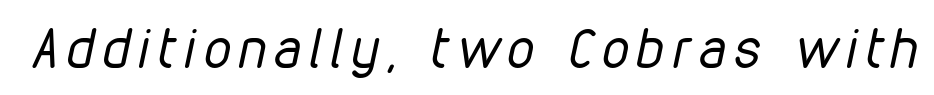
The image shows 54 px regular-weight, condensed type, italic (leaning right); set not underlined; low stroke contrast and a medium x-height.
